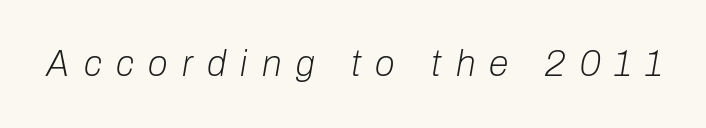
The image shows 36 px light type, italic (leaning right); set unusually wide letter spacing (+0.4 em), not underlined; low stroke contrast and a medium x-height.
